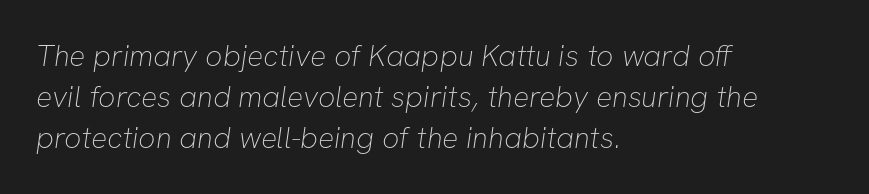
Is this a fixed-width face? No — the glyphs have proportional, varying widths. There is no visible air inserted between adjacent glyphs. Horizontally, the lines are justified to the leading edge only. In terms of leading, this rendering sits right in the middle.
